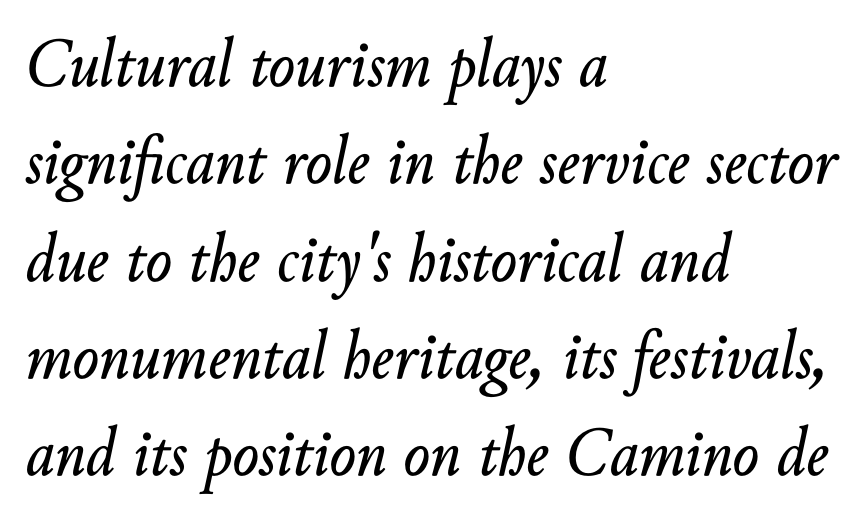
{"italic": "yes", "lean": "right", "slant_degrees": 10, "width": "normal", "stroke_contrast": "low", "x_height": "small", "monospaced": "no", "underline": "no", "align": "left", "line_spacing": "normal", "line_spacing_ratio": 1.39, "letter_spacing": "normal", "letter_spacing_em": 0.0, "glyph_px": 70}
